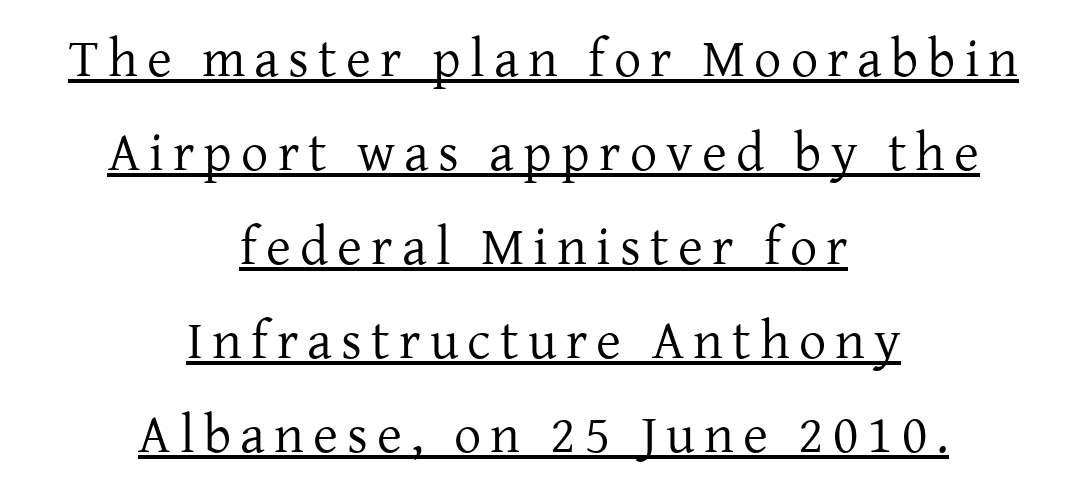
{"serif": "yes", "italic": "no", "bold": "no", "weight": "regular", "width": "normal", "stroke_contrast": "low", "x_height": "medium", "monospaced": "no", "underline": "yes", "align": "center", "line_spacing_ratio": 1.74, "glyph_px": 54}
